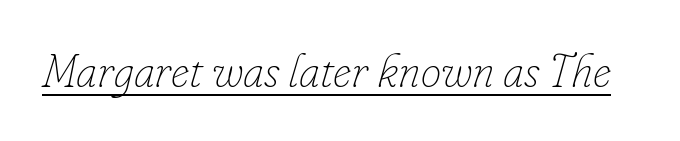
{"italic": "yes", "lean": "right", "slant_degrees": 16, "bold": "no", "weight": "thin", "width": "normal", "stroke_contrast": "low", "x_height": "small", "monospaced": "no", "underline": "yes", "letter_spacing": "normal", "letter_spacing_em": 0.0, "glyph_px": 46}
